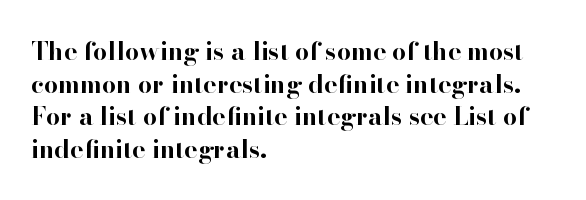
Q: Is the text bold? A: Yes.
Q: Is the text italic (slanted)? A: No, it is upright.
Q: Is the text underlined? A: No.
Q: How is the paragraph aligned? A: Left-aligned.
Q: Is the spacing between letters normal or unusually wide? A: Normal.
Q: Is the spacing between lines tight, normal or loose? A: Normal.
